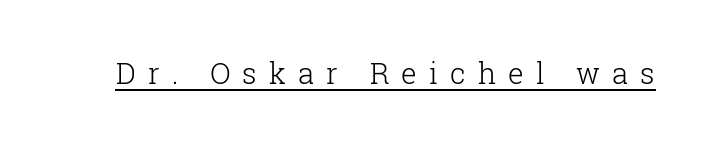
What kind of face is this? One with serifs. Does the lettering tilt? It doesn't — this is upright. Is the type heavy? It reads as light-to-regular instead. The string is rendered with underlining switched on. Inter-character spacing is expanded well beyond the font's built-in metrics. Proportional: the letters do not fall into vertical columns.
